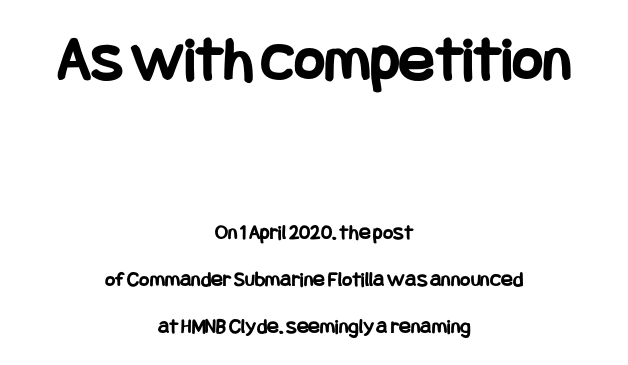
Q: Is the text bold? A: Yes.
Q: Is the text italic (slanted)? A: No, it is upright.
Q: Is the typeface a serif or a sans-serif typeface? A: Sans-serif.
Q: Is the text underlined? A: No.
Q: How is the paragraph aligned? A: Centered.
Q: Is the spacing between letters normal or unusually wide? A: Normal.
Q: Is the spacing between lines tight, normal or loose? A: Loose.
Q: Which block of text is set in a larger size, the first (top) or the second (bottom)? A: The first (top) one.
Q: Width (condensed, normal, or wide)? A: Condensed.
Q: Stroke contrast? A: Low.
Q: x-height? A: Large.
